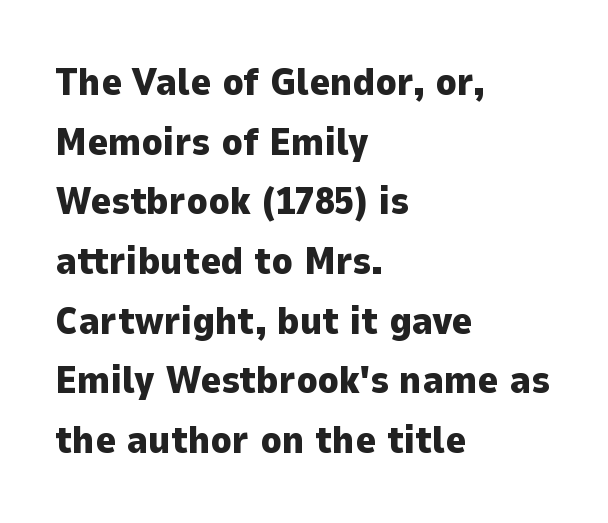
The image shows 39 px heavy sans-serif type, upright; set left-aligned, normal line spacing (1.53x), normal letter spacing, not underlined; low stroke contrast and a medium x-height.
